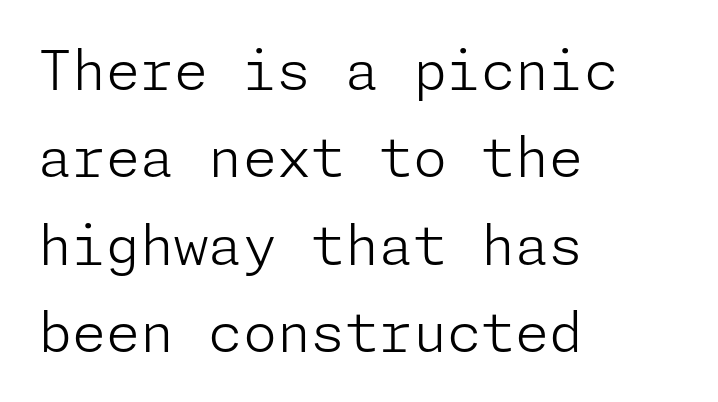
{"serif": "no", "italic": "no", "bold": "no", "weight": "light", "width": "normal", "stroke_contrast": "low", "x_height": "medium", "underline": "no", "align": "left", "line_spacing": "normal", "line_spacing_ratio": 1.59, "letter_spacing": "normal", "letter_spacing_em": 0.0, "glyph_px": 55}
